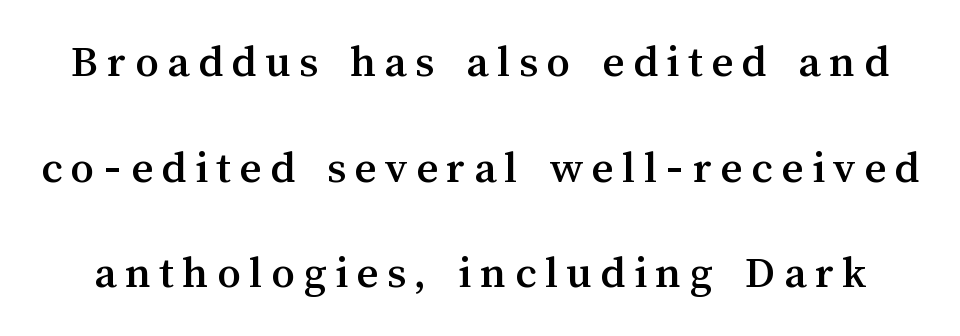
The space directly below the letters is spotless. The font's upright variant was chosen for this text. Notice the wide empty band between every row — that's loose leading. Character widths vary here, with narrow letters taking less room than wide ones.
